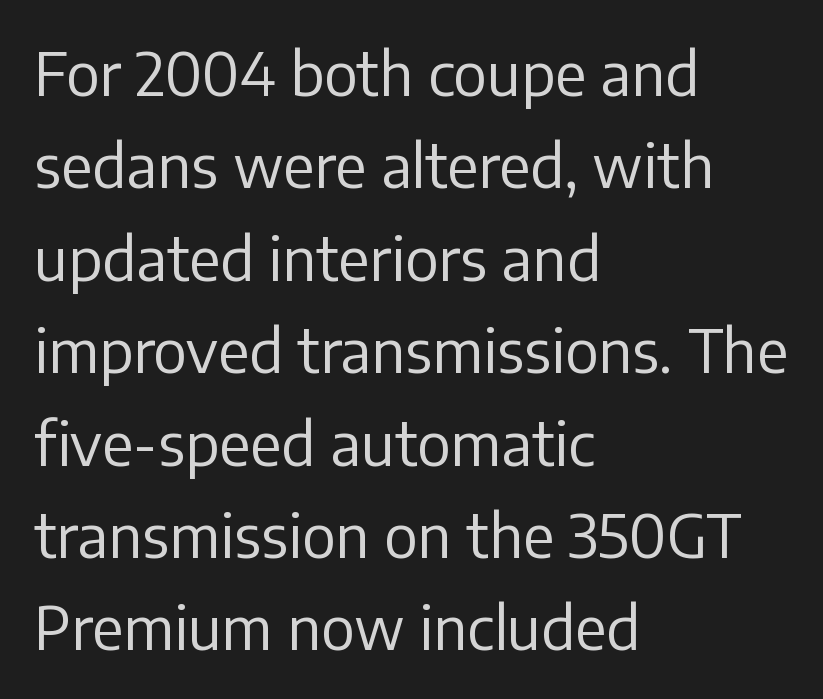
Vertically, the passage feels balanced, rows spaced as you'd expect. Posture: upright roman. There is no visible air inserted between adjacent glyphs. This sample has the flowing, uneven cadence of proportional lettering.
